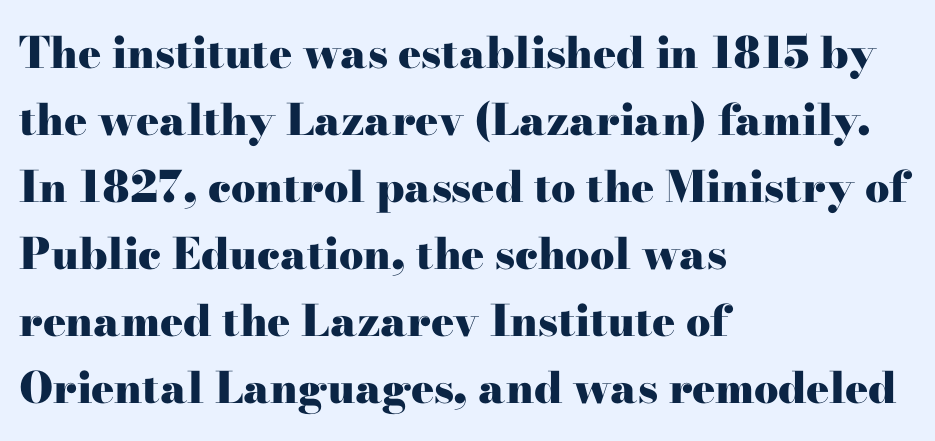
Proportional: the letters do not fall into vertical columns. Words appear dense and cohesive because spacing is normal. This sample uses a serif face. Typesetter's note: full bold, strokes at maximum text heaviness. Whoever set this chose a conventional vertical rhythm.
